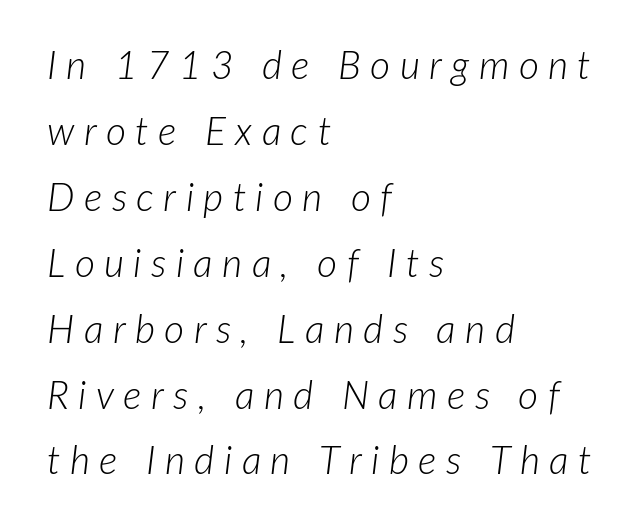
The image shows 39 px light type, italic (leaning right); set left-aligned, normal line spacing (1.69x), unusually wide letter spacing (+0.24 em), not underlined; low stroke contrast and a medium x-height.
